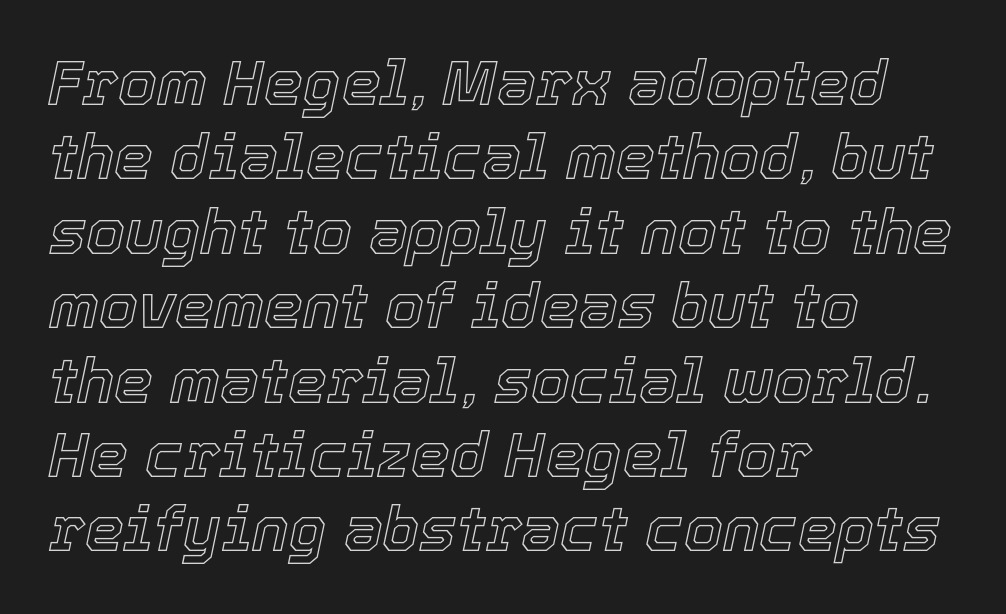
Q: Is the text italic (slanted)? A: Yes, it leans right by about 12 degrees.
Q: Is the text underlined? A: No.
Q: How is the paragraph aligned? A: Left-aligned.
Q: Is the spacing between letters normal or unusually wide? A: Normal.
Q: Width (condensed, normal, or wide)? A: Normal.
Q: x-height? A: Medium.
Q: Monospaced? A: No.
